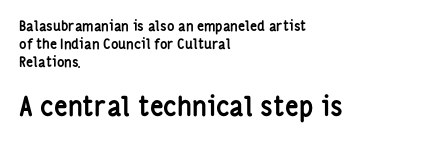
Q: Is the text bold? A: Yes.
Q: Is the text italic (slanted)? A: No, it is upright.
Q: Is the text underlined? A: No.
Q: How is the paragraph aligned? A: Left-aligned.
Q: Is the spacing between letters normal or unusually wide? A: Normal.
Q: Is the spacing between lines tight, normal or loose? A: Normal.
Q: Which block of text is set in a larger size, the first (top) or the second (bottom)? A: The second (bottom) one.
